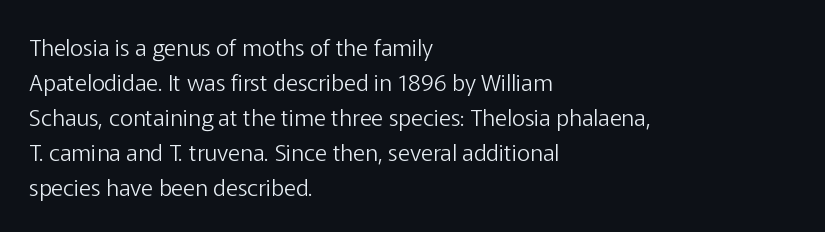
{"italic": "no", "bold": "no", "underline": "no", "align": "left", "line_spacing": "normal", "line_spacing_ratio": 1.52, "letter_spacing": "normal", "letter_spacing_em": 0.0, "glyph_px": 23}
